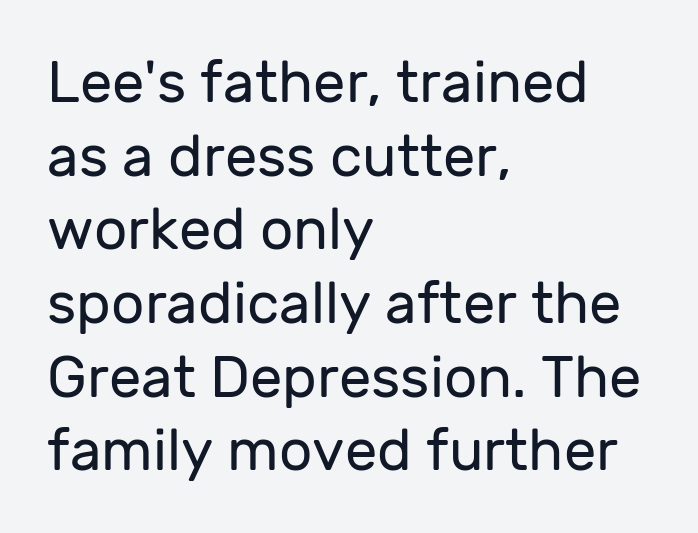
Q: Is the text bold? A: No.
Q: Is the text italic (slanted)? A: No, it is upright.
Q: Is the typeface a serif or a sans-serif typeface? A: Sans-serif.
Q: Is the text underlined? A: No.
Q: How is the paragraph aligned? A: Left-aligned.
Q: Is the spacing between letters normal or unusually wide? A: Normal.
Q: Is the spacing between lines tight, normal or loose? A: Normal.
Q: Width (condensed, normal, or wide)? A: Normal.
Q: Stroke contrast? A: Low.
Q: x-height? A: Medium.
Q: Monospaced? A: No.
